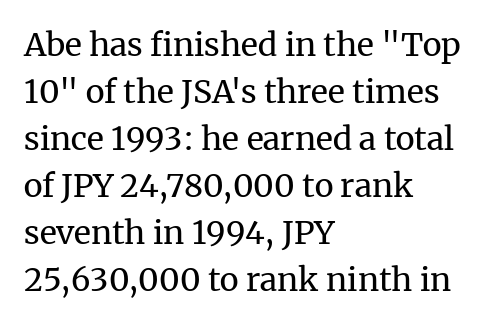
Looks like regular typesetting: each glyph gets only the width it needs. The line-height multiplier appears to be the usual default. The letters sit at their default tracking, neither squeezed nor spread. No word sits above an underline. No extra ink here — the face is not bold. When letters stand straight like this, we call the style roman or upright.
